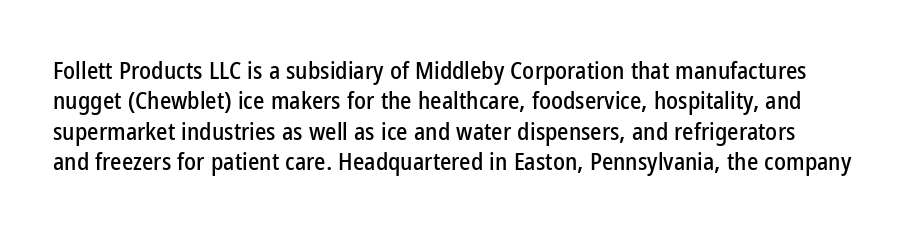
The image shows 24 px text type, upright; set normal line spacing (1.27x), normal letter spacing, not underlined.
